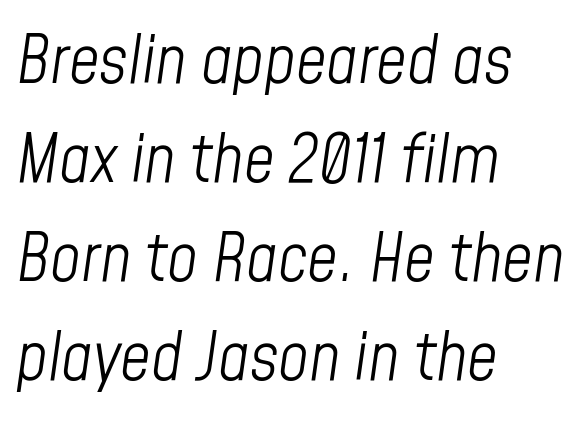
Successive baselines arrive at the customary interval. Teacher's note: observe the even left margin — that is flush-left alignment. The letters advance in unequal steps, a hallmark of proportional type. Descenders hang freely into open space. Spacing between characters is what you'd get straight out of the box. The letters look calm and open, with moderate or lighter stems.
